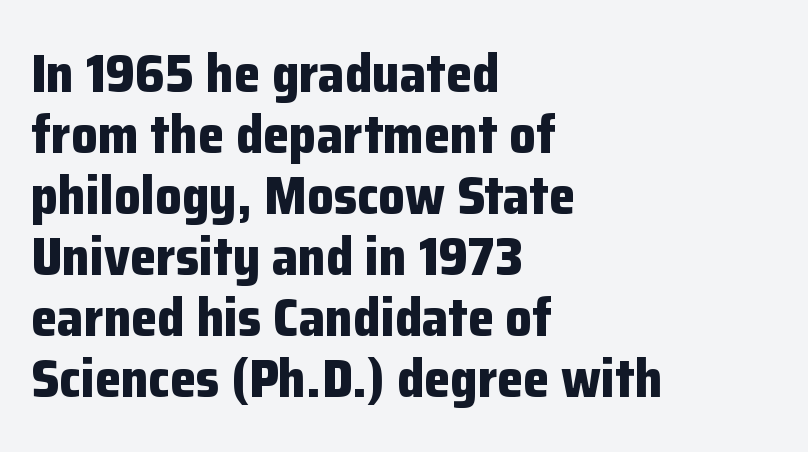
{"serif": "no", "italic": "no", "bold": "yes", "weight": "bold", "width": "normal", "stroke_contrast": "low", "x_height": "medium", "monospaced": "no", "underline": "no", "align": "left", "line_spacing": "tight", "line_spacing_ratio": 1.15, "letter_spacing": "normal", "letter_spacing_em": 0.0, "glyph_px": 53}
